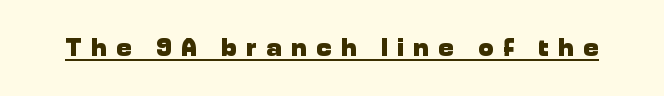
The image shows 25 px bold type, upright; set unusually wide letter spacing (+0.4 em), underlined.
